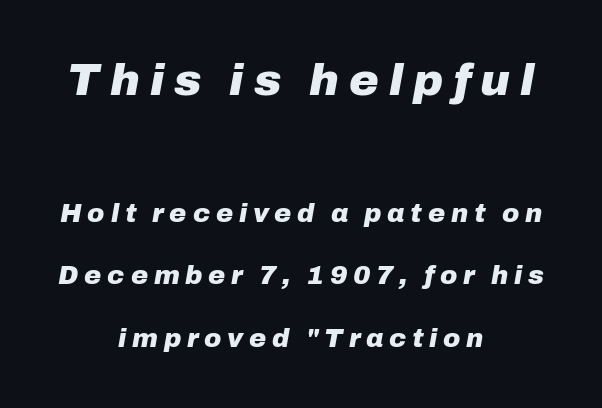
The image shows 45 px heavy type, italic (leaning right); set centered, loose line spacing (2.4x), unusually wide letter spacing (+0.22 em), not underlined; the first (top) block is 1.73x larger; low stroke contrast and a medium x-height.
